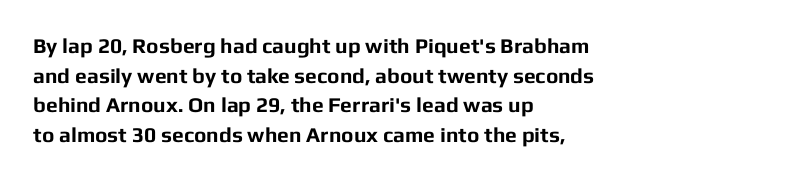
The image shows 21 px bold type, upright; set left-aligned, normal line spacing (1.41x), normal letter spacing, not underlined.
